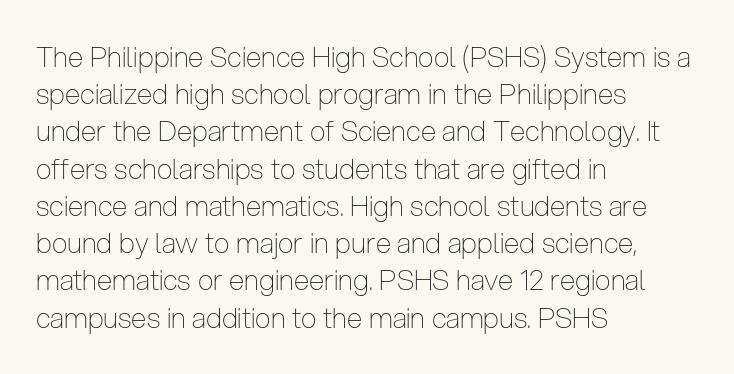
Q: Is the text bold? A: No.
Q: Is the text italic (slanted)? A: No, it is upright.
Q: Is the typeface a serif or a sans-serif typeface? A: Sans-serif.
Q: Is the text underlined? A: No.
Q: How is the paragraph aligned? A: Left-aligned.
Q: Is the spacing between letters normal or unusually wide? A: Normal.
Q: Is the spacing between lines tight, normal or loose? A: Normal.
Q: Width (condensed, normal, or wide)? A: Condensed.
Q: Stroke contrast? A: Low.
Q: x-height? A: Medium.
Q: Monospaced? A: No.
